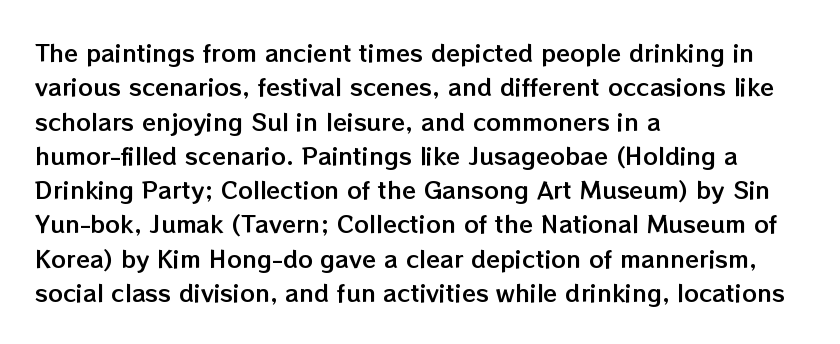
{"italic": "no", "underline": "no", "align": "left", "line_spacing": "normal", "line_spacing_ratio": 1.49, "letter_spacing": "normal", "letter_spacing_em": 0.0, "glyph_px": 23}
